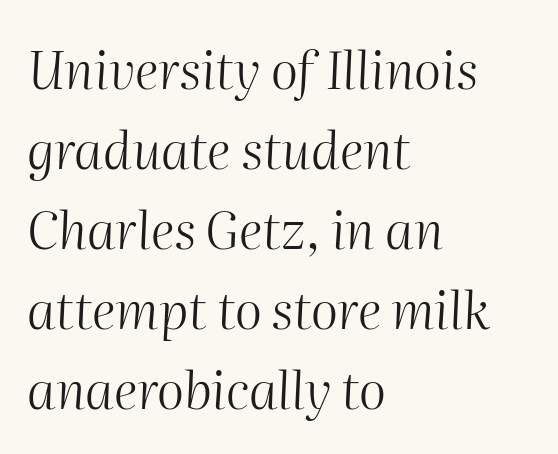
{"italic": "yes", "lean": "right", "slant_degrees": 2, "bold": "no", "weight": "light", "width": "normal", "stroke_contrast": "medium", "x_height": "medium", "monospaced": "no", "underline": "no", "align": "left", "line_spacing": "normal", "line_spacing_ratio": 1.54, "letter_spacing": "normal", "letter_spacing_em": 0.0, "glyph_px": 52}
